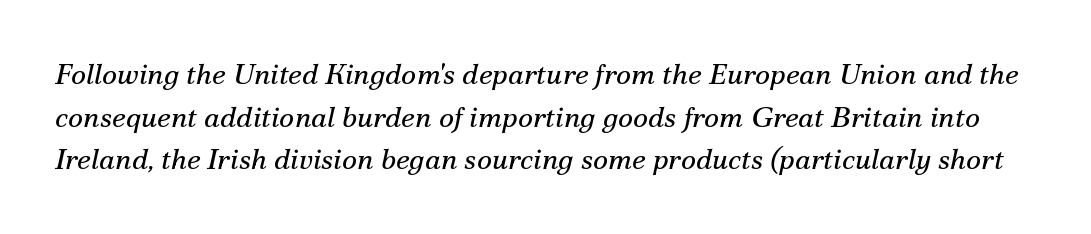
{"serif": "yes", "italic": "yes", "lean": "right", "slant_degrees": 12, "bold": "no", "weight": "regular", "width": "normal", "stroke_contrast": "medium", "x_height": "small", "monospaced": "no", "underline": "no", "line_spacing": "normal", "line_spacing_ratio": 1.47, "letter_spacing": "normal", "letter_spacing_em": 0.0, "glyph_px": 29}
